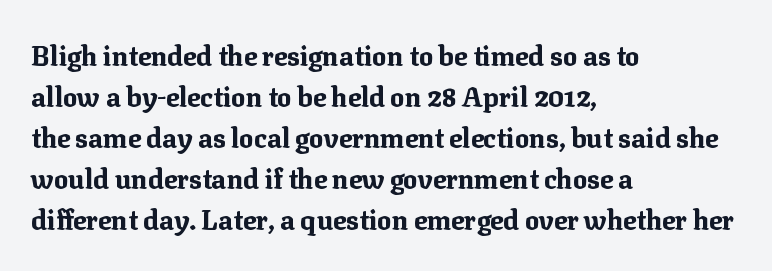
Q: Is the text bold? A: Yes.
Q: Is the text italic (slanted)? A: No, it is upright.
Q: Is the text underlined? A: No.
Q: How is the paragraph aligned? A: Left-aligned.
Q: Is the spacing between letters normal or unusually wide? A: Normal.
Q: Is the spacing between lines tight, normal or loose? A: Normal.
